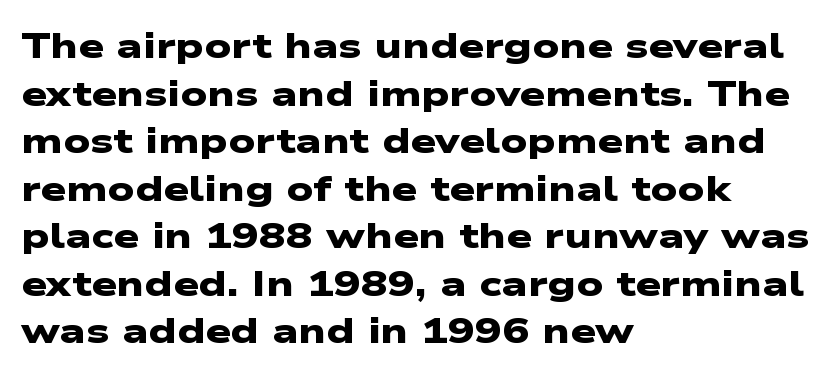
Q: Is the text bold? A: Yes.
Q: Is the typeface a serif or a sans-serif typeface? A: Sans-serif.
Q: Is the text underlined? A: No.
Q: How is the paragraph aligned? A: Left-aligned.
Q: Is the spacing between letters normal or unusually wide? A: Normal.
Q: Is the spacing between lines tight, normal or loose? A: Normal.
Q: Width (condensed, normal, or wide)? A: Wide.
Q: Stroke contrast? A: Low.
Q: x-height? A: Medium.
Q: Monospaced? A: No.
